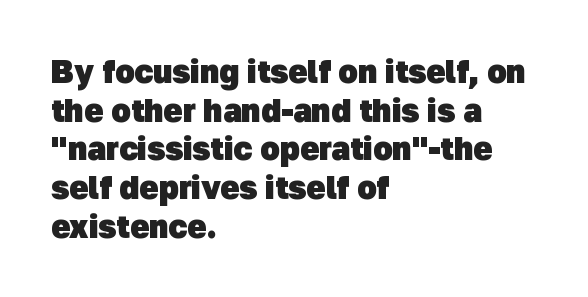
The image shows 32 px heavy sans-serif type; set left-aligned, line spacing 1.21x, normal letter spacing, not underlined; low stroke contrast and a medium x-height.
